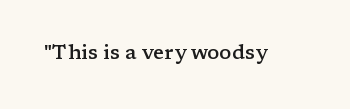
I'd describe the lettering as semibold — firm but not a full bold. The string is rendered with underlining switched off. If you drew a line through each stem, it would be perfectly vertical. Observe the ordinary spacing: letters are neighbours, not strangers.
